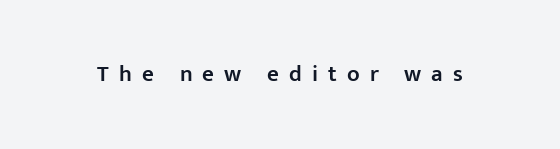
The image shows 23 px text type, upright; set unusually wide letter spacing (+0.44 em), not underlined.
